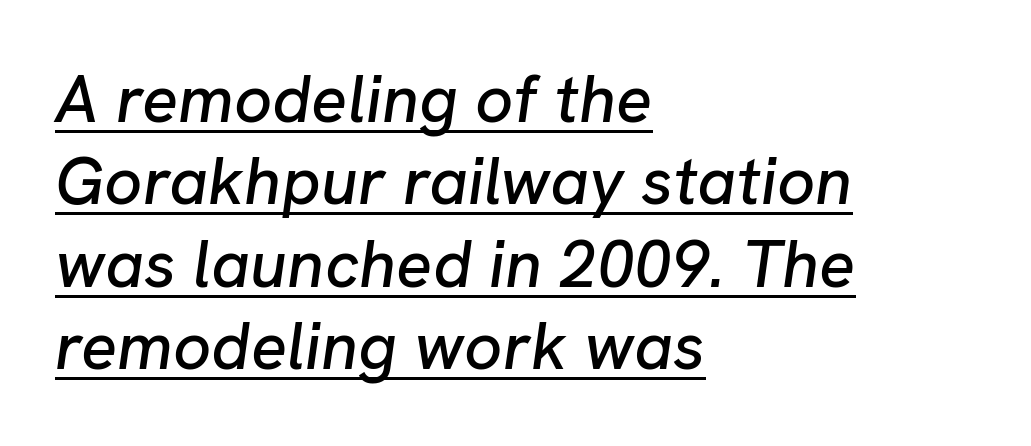
{"italic": "yes", "lean": "right", "slant_degrees": 8, "width": "normal", "stroke_contrast": "low", "x_height": "medium", "monospaced": "no", "underline": "yes", "align": "left", "line_spacing_ratio": 1.23, "letter_spacing": "normal", "letter_spacing_em": 0.0, "glyph_px": 67}
